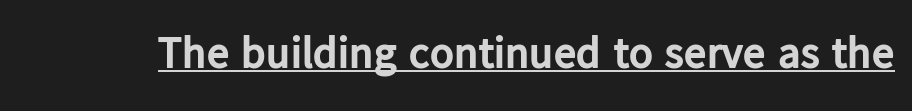
The characters display no serif detailing; their extremities are plain. Each line of the rendering has a horizontal stroke beneath the glyphs. Proportional: the letters do not fall into vertical columns. The rendering keeps characters at their native spacing.
